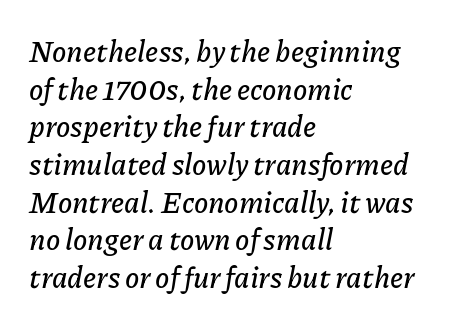
Q: Is the text italic (slanted)? A: Yes, it leans right by about 11 degrees.
Q: Is the text underlined? A: No.
Q: How is the paragraph aligned? A: Left-aligned.
Q: Is the spacing between letters normal or unusually wide? A: Normal.
Q: Is the spacing between lines tight, normal or loose? A: Normal.
Q: Width (condensed, normal, or wide)? A: Normal.
Q: Stroke contrast? A: Low.
Q: x-height? A: Medium.
Q: Monospaced? A: No.
